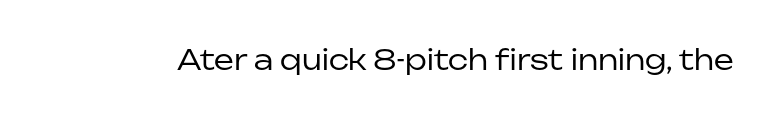
{"serif": "no", "italic": "no", "bold": "no", "weight": "regular", "width": "normal", "stroke_contrast": "low", "x_height": "medium", "monospaced": "no", "underline": "no", "letter_spacing": "normal", "letter_spacing_em": 0.0, "glyph_px": 28}
